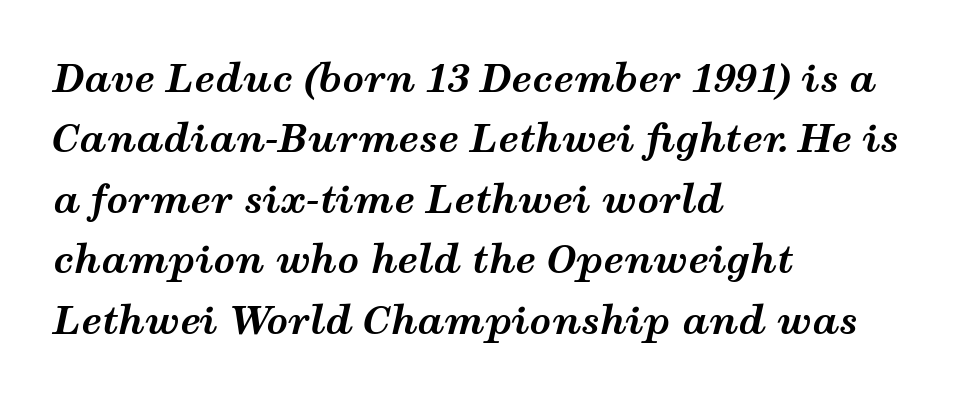
Underline: absent. Is the type slanted? Yes — the strokes lean at a clear angle. Baseline-to-baseline distance is the conventional proportion of letter height. Visually the block forms a straight wall on the left and a jagged coastline on the right. Between one letter and the next there's only the usual sliver of space.
